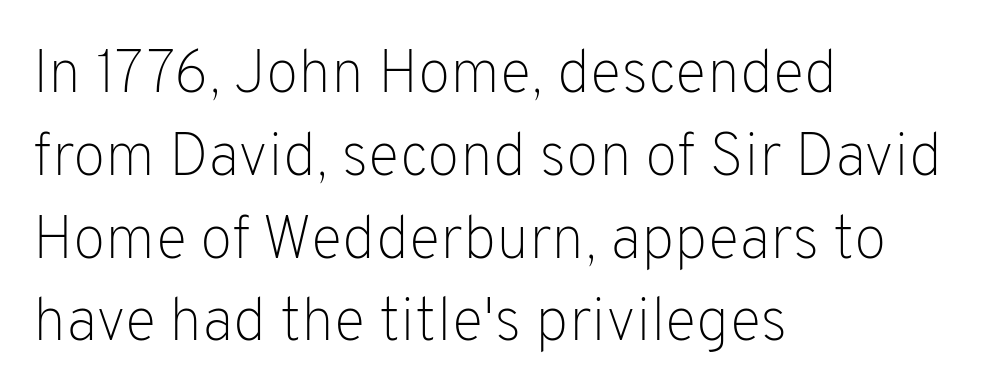
The image shows 60 px light sans-serif type, upright; set left-aligned, normal line spacing (1.38x), normal letter spacing, not underlined; low stroke contrast and a medium x-height.
